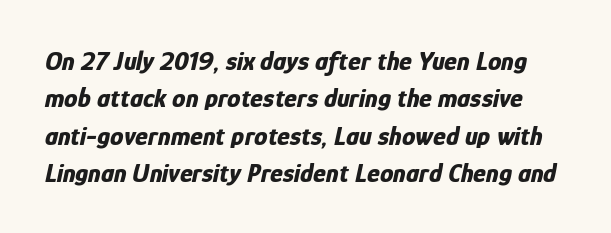
Q: Is the text bold? A: Yes.
Q: Is the text italic (slanted)? A: Yes, it leans right by about 12 degrees.
Q: Is the text underlined? A: No.
Q: Is the spacing between letters normal or unusually wide? A: Normal.
Q: Is the spacing between lines tight, normal or loose? A: Normal.
